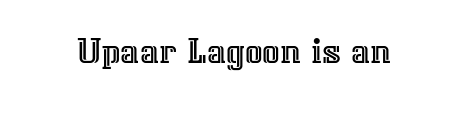
Q: Is the text italic (slanted)? A: No, it is upright.
Q: Is the text underlined? A: No.
Q: Is the spacing between letters normal or unusually wide? A: Normal.
Q: Width (condensed, normal, or wide)? A: Normal.
Q: x-height? A: Medium.
Q: Monospaced? A: No.
